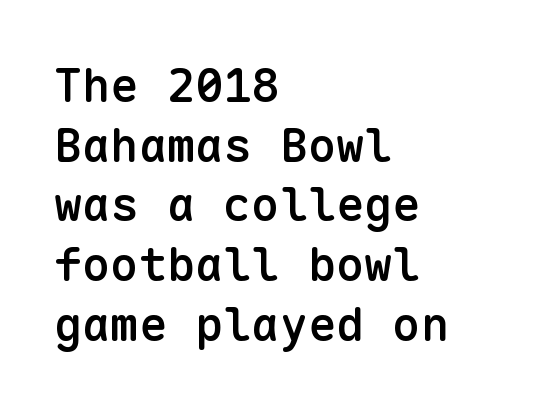
In CSS terms this would be text-align: left. Posture: straight, roman, zero tilt. Typesetter's note: demi weight, one step under bold. The letters march in equal steps, a hallmark of fixed-pitch type.
